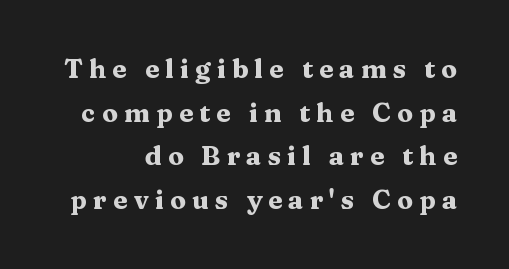
{"italic": "no", "bold": "yes", "underline": "no", "line_spacing": "normal", "line_spacing_ratio": 1.68, "letter_spacing": "wide", "letter_spacing_em": 0.24, "glyph_px": 26}
